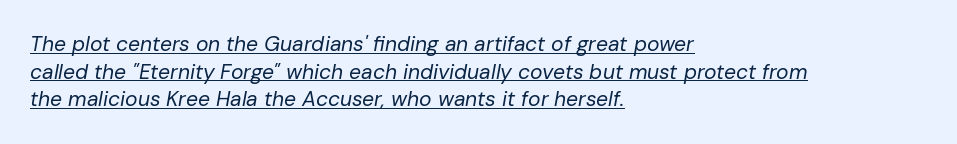
{"italic": "yes", "lean": "right", "slant_degrees": 10, "bold": "no", "underline": "yes", "align": "left", "line_spacing": "normal", "line_spacing_ratio": 1.32, "letter_spacing": "normal", "letter_spacing_em": 0.0, "glyph_px": 21}
